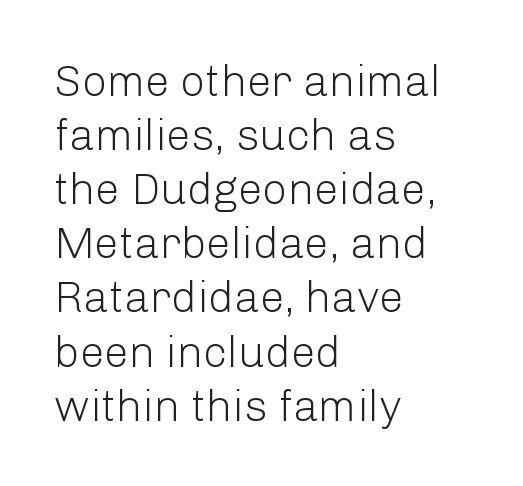
The image shows 44 px light sans-serif type, upright; set left-aligned, line spacing 1.23x, normal letter spacing, not underlined; low stroke contrast and a medium x-height.
